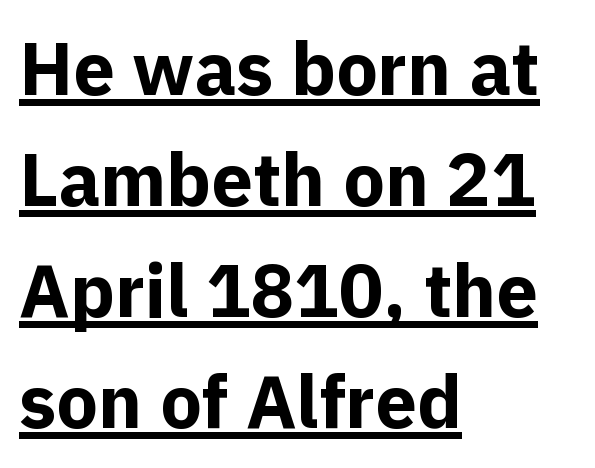
The image shows 74 px bold sans-serif type, upright; set left-aligned, normal line spacing (1.5x), normal letter spacing, underlined; a medium x-height.
